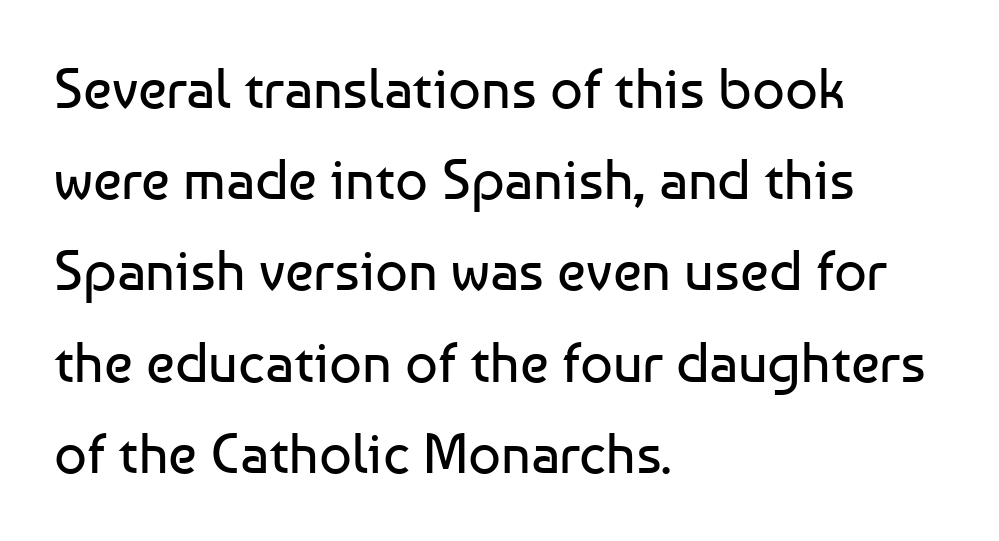
These lines are rendered in a variable-pitch font. Visually the block forms a straight wall on the left and a jagged coastline on the right. Leading matches the norm, producing a regular column. The area under the type is left untouched. No extra tracking has been applied to these lines.
